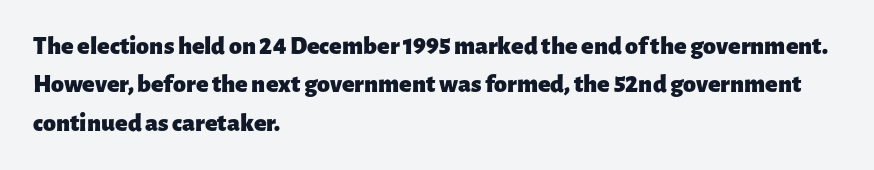
Q: Is the text bold? A: Yes.
Q: Is the text italic (slanted)? A: No, it is upright.
Q: Is the text underlined? A: No.
Q: How is the paragraph aligned? A: Left-aligned.
Q: Is the spacing between letters normal or unusually wide? A: Normal.
Q: Is the spacing between lines tight, normal or loose? A: Normal.
